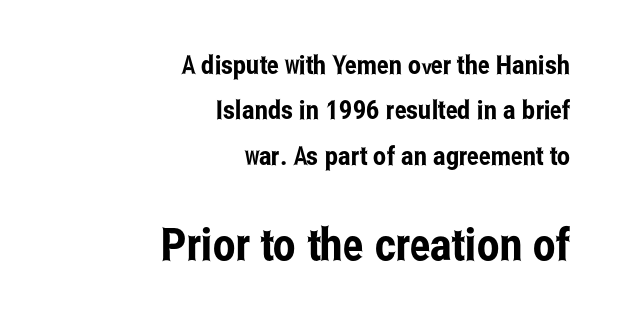
Ascenders rise straight up at ninety degrees. Varying glyph widths throughout — classic text-font behaviour. The rendering enlarges the type as you move from the upper chunk to the lower. No extra tracking has been applied to these lines.
